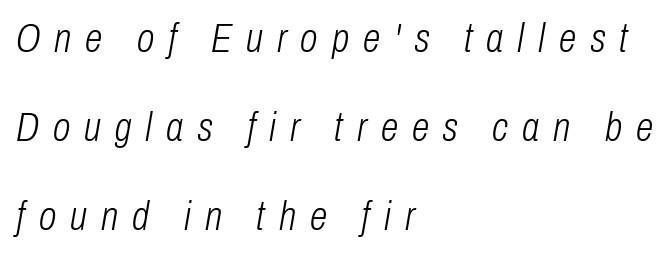
Loose tracking; the words dissolve into strings of separated letters. Each letter keeps its own natural width here, so spacing adapts to shape. The face used here has a pronounced slope to its letters. Just letters on the line, the space beneath them empty. The lines in this sample share a left origin and differ only in where they stop. Ink coverage per letter is moderate at most.
